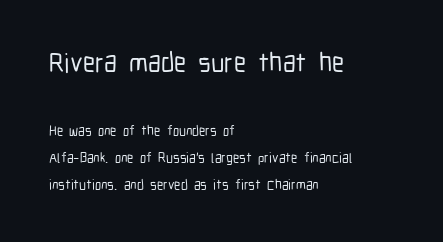
Q: Is the text italic (slanted)? A: No, it is upright.
Q: Is the text underlined? A: No.
Q: How is the paragraph aligned? A: Left-aligned.
Q: Is the spacing between letters normal or unusually wide? A: Normal.
Q: Is the spacing between lines tight, normal or loose? A: Loose.
Q: Which block of text is set in a larger size, the first (top) or the second (bottom)? A: The first (top) one.
